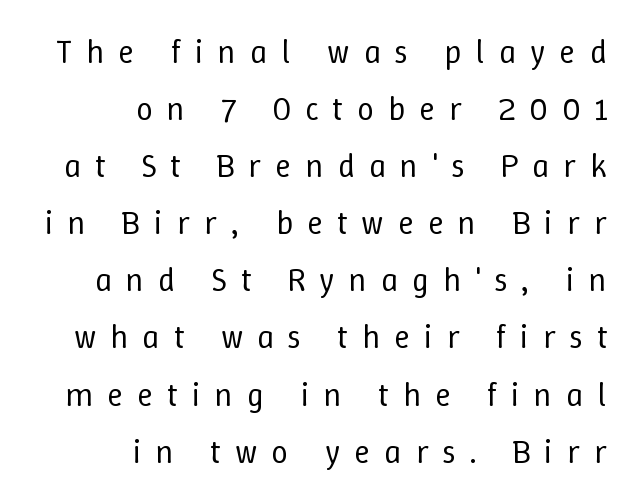
{"italic": "no", "bold": "no", "weight": "regular", "width": "normal", "stroke_contrast": "low", "x_height": "medium", "monospaced": "no", "underline": "no", "align": "right", "line_spacing_ratio": 1.73, "letter_spacing": "wide", "letter_spacing_em": 0.43, "glyph_px": 33}
